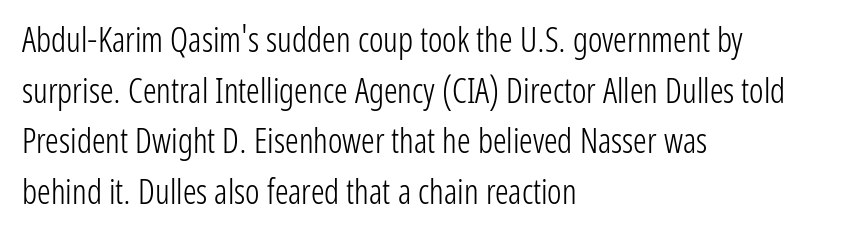
Q: Is the text bold? A: No.
Q: Is the text italic (slanted)? A: No, it is upright.
Q: Is the typeface a serif or a sans-serif typeface? A: Sans-serif.
Q: Is the text underlined? A: No.
Q: How is the paragraph aligned? A: Left-aligned.
Q: Is the spacing between letters normal or unusually wide? A: Normal.
Q: Is the spacing between lines tight, normal or loose? A: Normal.
Q: Width (condensed, normal, or wide)? A: Condensed.
Q: Stroke contrast? A: Low.
Q: x-height? A: Medium.
Q: Monospaced? A: No.
